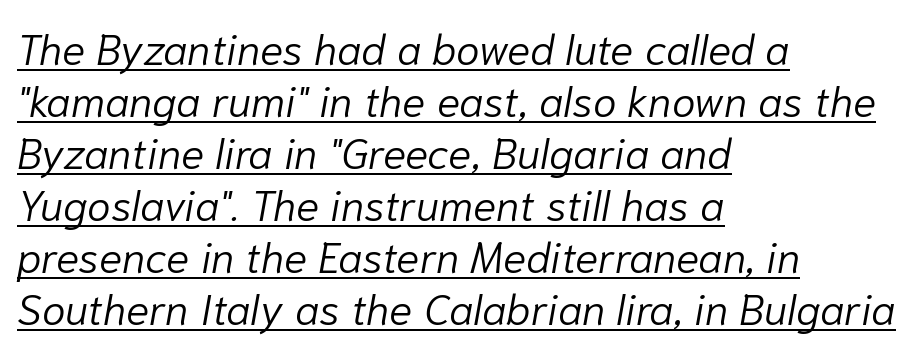
{"italic": "yes", "lean": "right", "slant_degrees": 10, "bold": "no", "weight": "light", "width": "normal", "stroke_contrast": "low", "x_height": "medium", "monospaced": "no", "underline": "yes", "align": "left", "line_spacing_ratio": 1.21, "letter_spacing": "normal", "letter_spacing_em": 0.0, "glyph_px": 43}
